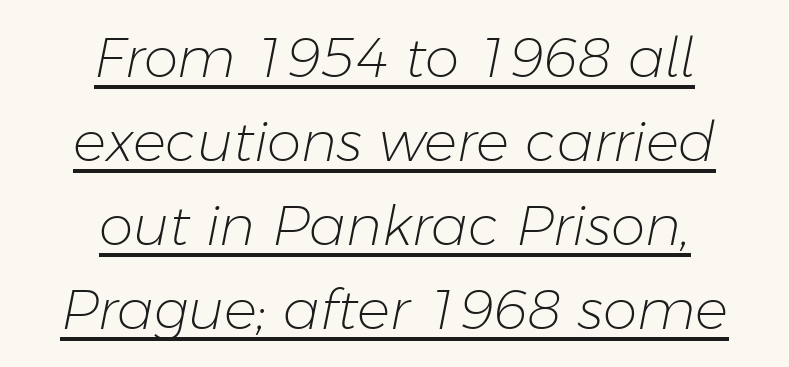
{"italic": "yes", "lean": "right", "slant_degrees": 11, "bold": "no", "weight": "light", "width": "normal", "stroke_contrast": "low", "x_height": "medium", "monospaced": "no", "underline": "yes", "align": "center", "line_spacing": "normal", "line_spacing_ratio": 1.53, "letter_spacing": "normal", "letter_spacing_em": 0.0, "glyph_px": 55}
